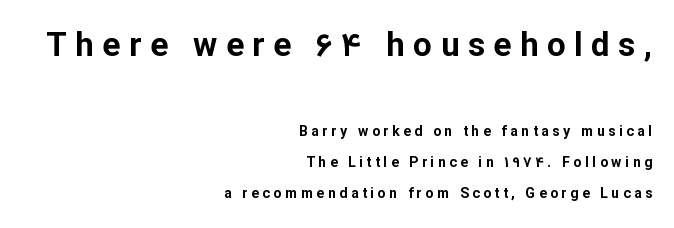
Looks like regular typesetting: each glyph gets only the width it needs. Size hierarchy here favors the leading block over the trailing one. Display-style spreading of the glyphs; the letterfit is very open. Is the block centered? No — it sits flush against the right margin.
